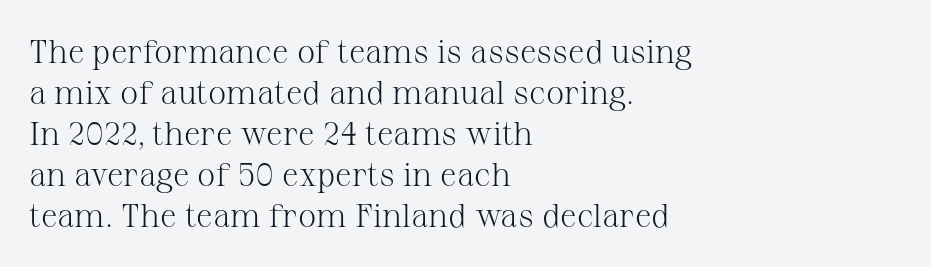
Is this a fixed-width face? No — the glyphs have proportional, varying widths. Spacing between characters is what you'd get straight out of the box. Descenders hang freely into open space. Little horizontal feet cap the strokes, marking this as serif type. A typesetter would mark this as roman, not italic.
